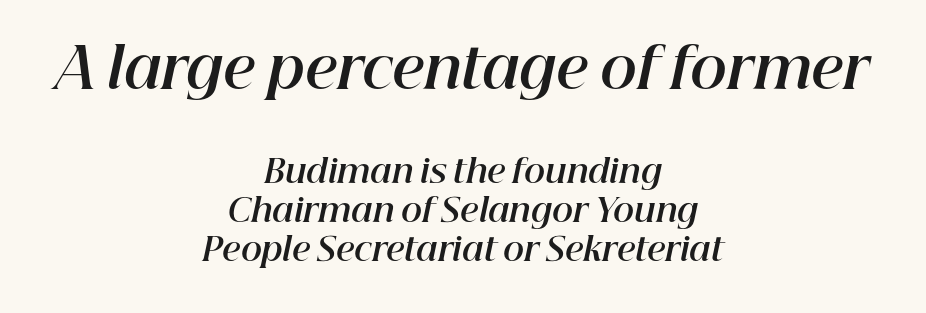
Q: Is the text bold? A: Yes.
Q: Is the text italic (slanted)? A: Yes, it leans right by about 12 degrees.
Q: Is the text underlined? A: No.
Q: How is the paragraph aligned? A: Centered.
Q: Is the spacing between letters normal or unusually wide? A: Normal.
Q: Which block of text is set in a larger size, the first (top) or the second (bottom)? A: The first (top) one.
Q: Width (condensed, normal, or wide)? A: Normal.
Q: Stroke contrast? A: High.
Q: x-height? A: Medium.
Q: Monospaced? A: No.
